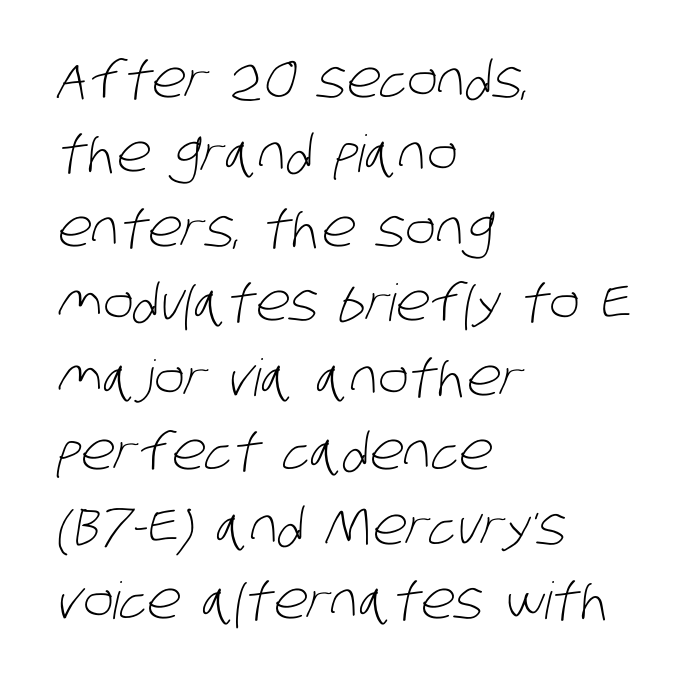
The image shows 51 px light, condensed sans-serif type; set left-aligned, normal line spacing (1.46x), normal letter spacing, not underlined; low stroke contrast and a large x-height.
